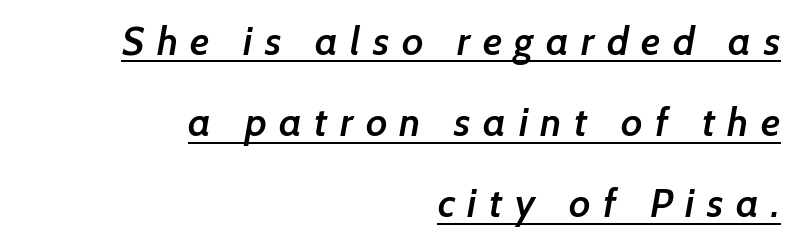
Q: Is the text bold? A: Semi-bold.
Q: Is the typeface a serif or a sans-serif typeface? A: Sans-serif.
Q: Is the text underlined? A: Yes.
Q: How is the paragraph aligned? A: Right-aligned.
Q: Is the spacing between letters normal or unusually wide? A: Unusually wide.
Q: Is the spacing between lines tight, normal or loose? A: Loose.
Q: Width (condensed, normal, or wide)? A: Normal.
Q: Stroke contrast? A: Low.
Q: x-height? A: Medium.
Q: Monospaced? A: No.
